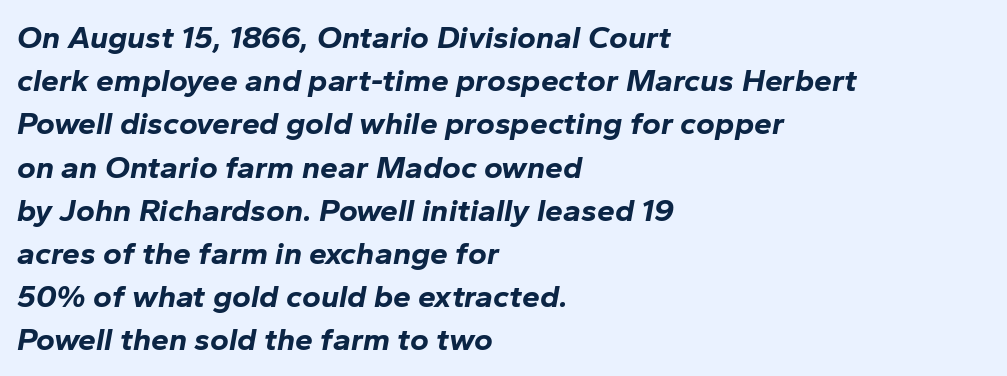
The image shows 32 px bold type, italic (leaning right); set left-aligned, normal line spacing (1.35x), normal letter spacing, not underlined; low stroke contrast and a medium x-height.
